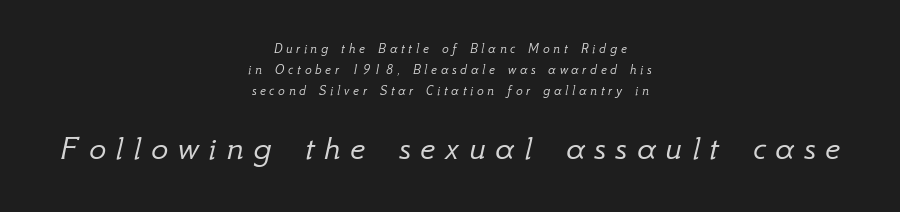
Q: Is the text bold? A: No.
Q: Is the text italic (slanted)? A: Yes, it leans right by about 12 degrees.
Q: Is the text underlined? A: No.
Q: How is the paragraph aligned? A: Centered.
Q: Is the spacing between letters normal or unusually wide? A: Unusually wide.
Q: Is the spacing between lines tight, normal or loose? A: Normal.
Q: Which block of text is set in a larger size, the first (top) or the second (bottom)? A: The second (bottom) one.
Q: Width (condensed, normal, or wide)? A: Normal.
Q: Stroke contrast? A: Low.
Q: x-height? A: Small.
Q: Monospaced? A: No.
